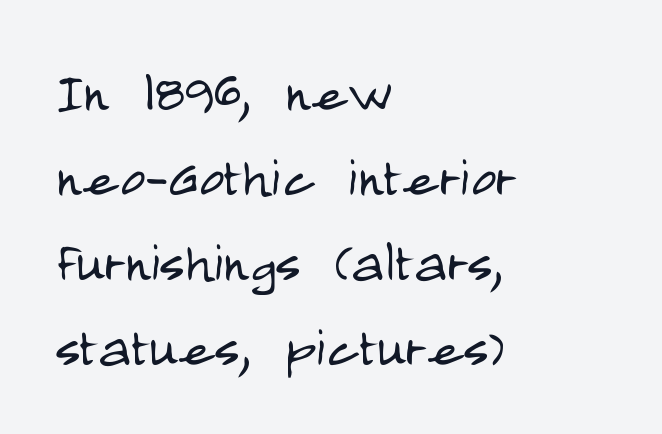
The image shows 68 px light, condensed sans-serif type, upright; set left-aligned, normal line spacing (1.25x), normal letter spacing, not underlined; low stroke contrast and a large x-height.
